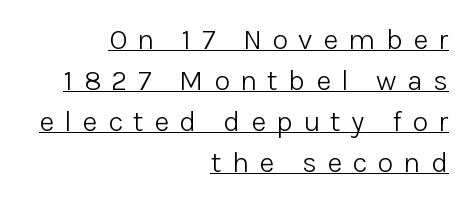
The image shows 29 px light sans-serif type, upright; set right-aligned, normal line spacing (1.41x), unusually wide letter spacing (+0.36 em), underlined; low stroke contrast and a medium x-height.
